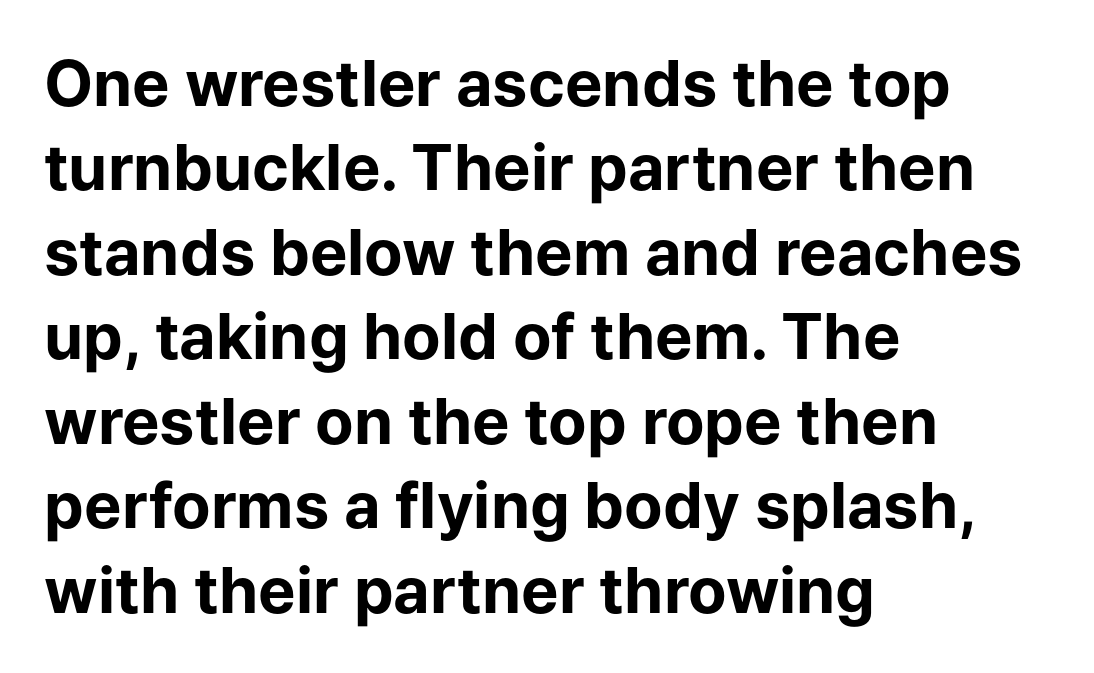
The font's upright variant was chosen for this text. The space directly below the letters is spotless. The letters are bold, with thick, heavy strokes. Compared with typical paragraphs, the rows here are spaced about the same.
